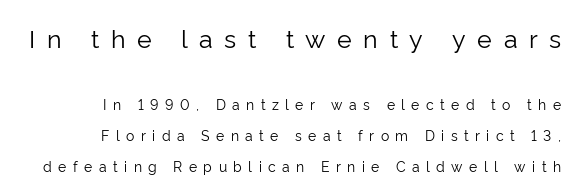
Q: Is the text bold? A: No.
Q: Is the text italic (slanted)? A: No, it is upright.
Q: Is the text underlined? A: No.
Q: How is the paragraph aligned? A: Right-aligned.
Q: Is the spacing between letters normal or unusually wide? A: Unusually wide.
Q: Is the spacing between lines tight, normal or loose? A: Loose.
Q: Which block of text is set in a larger size, the first (top) or the second (bottom)? A: The first (top) one.
